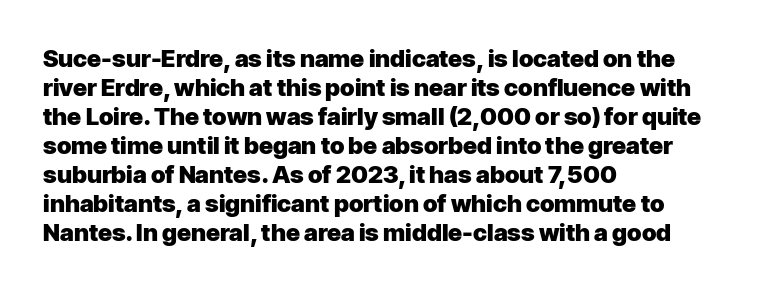
The image shows 24 px bold type, upright; set left-aligned, line spacing 1.21x, normal letter spacing, not underlined.
